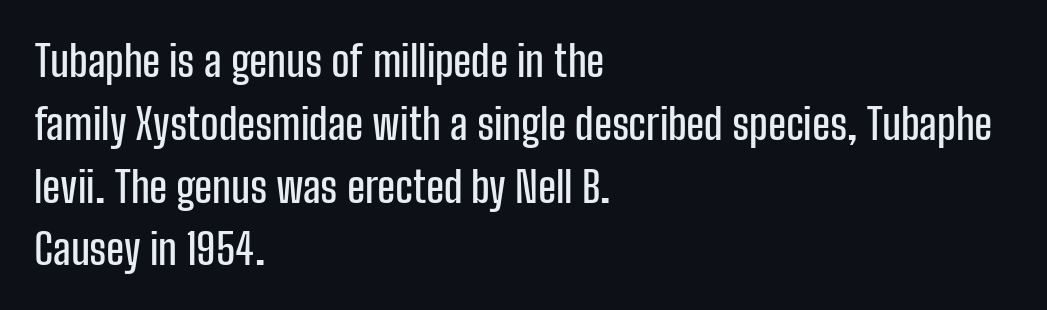
Q: Is the text italic (slanted)? A: No, it is upright.
Q: Is the typeface a serif or a sans-serif typeface? A: Sans-serif.
Q: Is the text underlined? A: No.
Q: How is the paragraph aligned? A: Left-aligned.
Q: Is the spacing between letters normal or unusually wide? A: Normal.
Q: Is the spacing between lines tight, normal or loose? A: Normal.
Q: Width (condensed, normal, or wide)? A: Condensed.
Q: Stroke contrast? A: Low.
Q: x-height? A: Medium.
Q: Monospaced? A: No.
